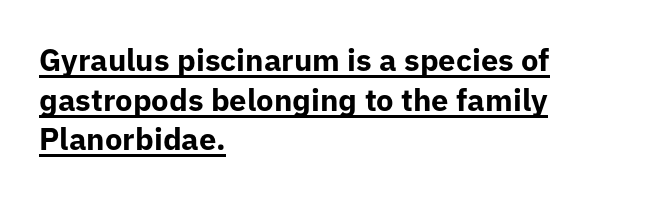
Q: Is the text bold? A: Yes.
Q: Is the text italic (slanted)? A: No, it is upright.
Q: Is the typeface a serif or a sans-serif typeface? A: Sans-serif.
Q: Is the text underlined? A: Yes.
Q: How is the paragraph aligned? A: Left-aligned.
Q: Is the spacing between letters normal or unusually wide? A: Normal.
Q: Is the spacing between lines tight, normal or loose? A: Normal.
Q: Width (condensed, normal, or wide)? A: Normal.
Q: Stroke contrast? A: Low.
Q: x-height? A: Medium.
Q: Monospaced? A: No.
